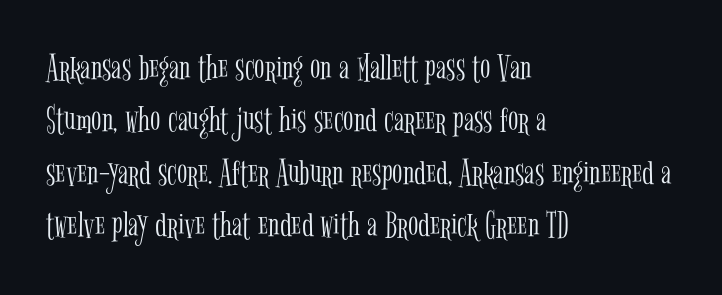
{"serif": "yes", "italic": "no", "bold": "no", "weight": "light", "width": "condensed", "stroke_contrast": "low", "x_height": "medium", "monospaced": "no", "underline": "no", "align": "left", "line_spacing": "normal", "line_spacing_ratio": 1.38, "letter_spacing": "normal", "letter_spacing_em": 0.0, "glyph_px": 38}
